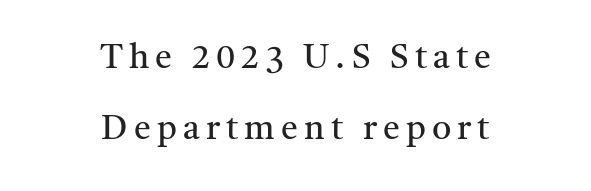
Q: Is the text bold? A: No.
Q: Is the text italic (slanted)? A: No, it is upright.
Q: Is the typeface a serif or a sans-serif typeface? A: Serif.
Q: Is the text underlined? A: No.
Q: How is the paragraph aligned? A: Centered.
Q: Is the spacing between lines tight, normal or loose? A: Loose.
Q: Width (condensed, normal, or wide)? A: Normal.
Q: Stroke contrast? A: Medium.
Q: x-height? A: Medium.
Q: Monospaced? A: No.
